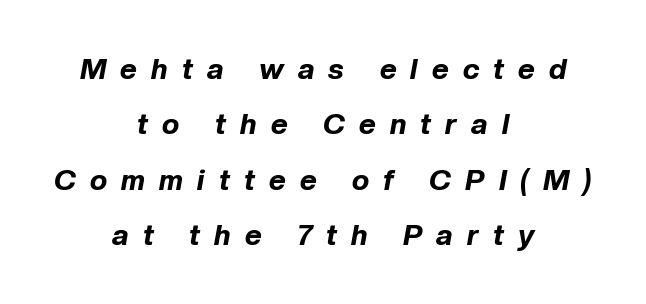
Q: Is the text bold? A: Yes.
Q: Is the text italic (slanted)? A: Yes, it leans right by about 10 degrees.
Q: Is the text underlined? A: No.
Q: How is the paragraph aligned? A: Centered.
Q: Is the spacing between letters normal or unusually wide? A: Unusually wide.
Q: Is the spacing between lines tight, normal or loose? A: Loose.
Q: Width (condensed, normal, or wide)? A: Normal.
Q: Stroke contrast? A: Low.
Q: x-height? A: Medium.
Q: Monospaced? A: No.
